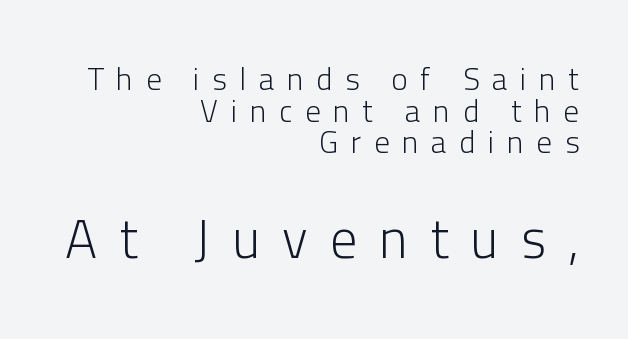
Here the designer chose a conventional face with non-uniform glyph widths. Students, note that the glyphs here are deliberately spaced far apart. Horizontal alignment here is rightward, an uncommon choice for prose. Are there feet on the stems? There aren't — it's a sans. Stroke thickness stays within the range of a standard reading face or lighter.
